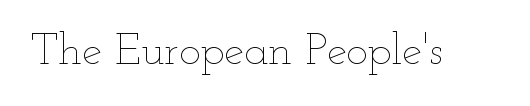
Q: Is the text bold? A: No.
Q: Is the text italic (slanted)? A: No, it is upright.
Q: Is the text underlined? A: No.
Q: Is the spacing between letters normal or unusually wide? A: Normal.
Q: Width (condensed, normal, or wide)? A: Wide.
Q: Stroke contrast? A: Low.
Q: x-height? A: Small.
Q: Monospaced? A: No.
